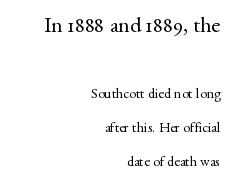
{"italic": "no", "bold": "no", "underline": "no", "align": "right", "line_spacing": "loose", "line_spacing_ratio": 2.42, "letter_spacing": "normal", "letter_spacing_em": 0.0, "larger_block": "first", "size_ratio": 1.57, "glyph_px": 22}
